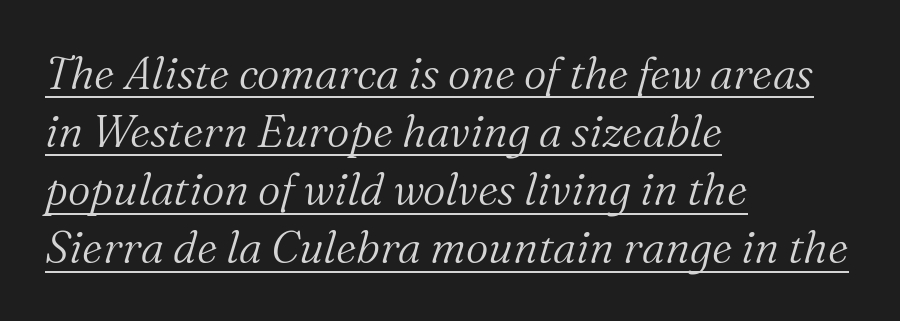
{"serif": "yes", "italic": "yes", "lean": "right", "slant_degrees": 16, "bold": "no", "weight": "light", "width": "normal", "stroke_contrast": "medium", "x_height": "medium", "monospaced": "no", "underline": "yes", "align": "left", "line_spacing": "normal", "line_spacing_ratio": 1.32, "letter_spacing": "normal", "letter_spacing_em": 0.0, "glyph_px": 44}
